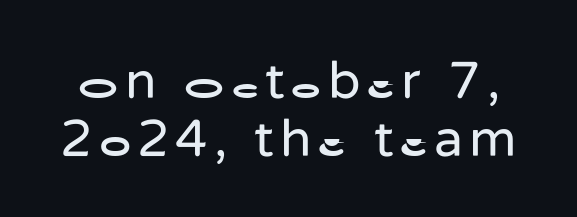
Q: Is the text bold? A: No.
Q: Is the text italic (slanted)? A: No, it is upright.
Q: Is the typeface a serif or a sans-serif typeface? A: Sans-serif.
Q: Is the text underlined? A: No.
Q: Is the spacing between lines tight, normal or loose? A: Tight.
Q: Width (condensed, normal, or wide)? A: Normal.
Q: Stroke contrast? A: Low.
Q: x-height? A: Medium.
Q: Monospaced? A: No.
